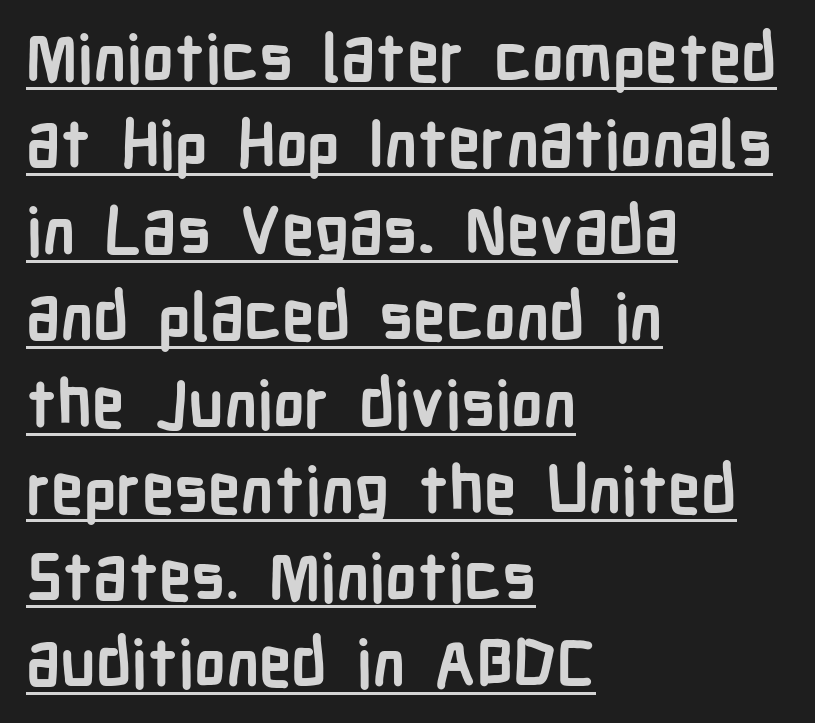
Q: Is the text bold? A: Yes.
Q: Is the text italic (slanted)? A: No, it is upright.
Q: Is the typeface a serif or a sans-serif typeface? A: Sans-serif.
Q: Is the text underlined? A: Yes.
Q: How is the paragraph aligned? A: Left-aligned.
Q: Is the spacing between letters normal or unusually wide? A: Normal.
Q: Is the spacing between lines tight, normal or loose? A: Normal.
Q: Width (condensed, normal, or wide)? A: Condensed.
Q: Stroke contrast? A: Low.
Q: x-height? A: Medium.
Q: Monospaced? A: No.
